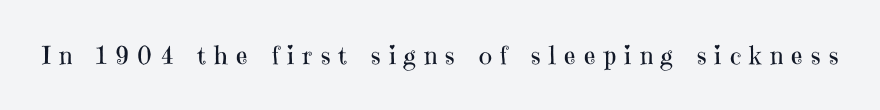
{"italic": "no", "bold": "no", "underline": "no", "letter_spacing": "wide", "letter_spacing_em": 0.33, "glyph_px": 25}
